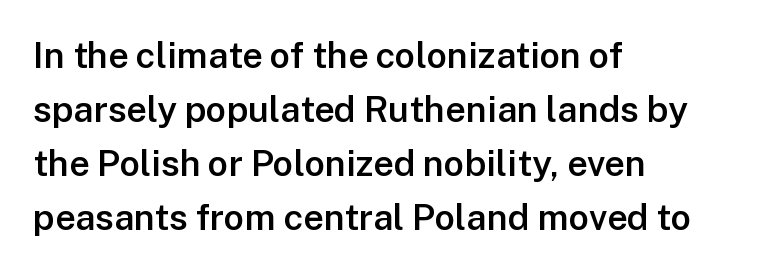
The rendering keeps characters at their native spacing. A typesetter would call this leading conventional body-copy spacing. Posture: straight, roman, zero tilt. If you drew a ruler down the left edge, every line would touch it. I'd describe the lettering as semibold — firm but not a full bold. Nothing sits at the stroke ends, so this counts as sans-serif.
